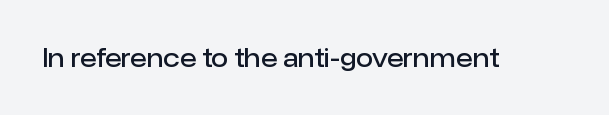
The image shows 25 px text type, upright; set normal letter spacing, not underlined.
